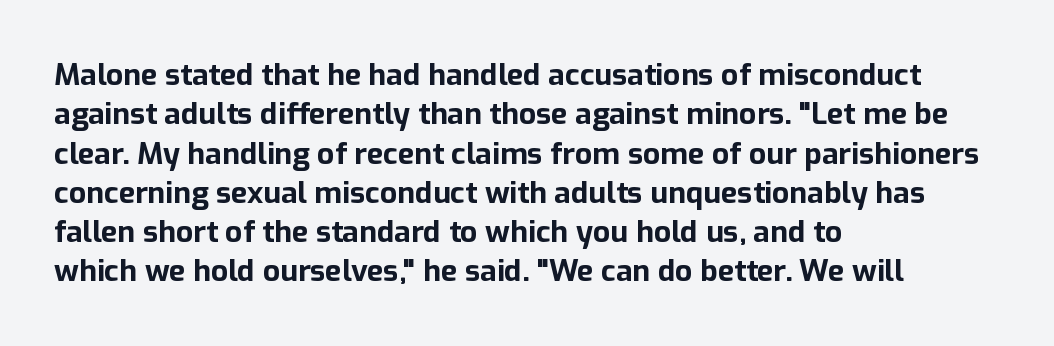
You can tell it's not italic because the verticals are truly vertical. Is this a fixed-width face? No — the glyphs have proportional, varying widths. The space between consecutive lines is moderate. Decoration check: the copy has no underline.
